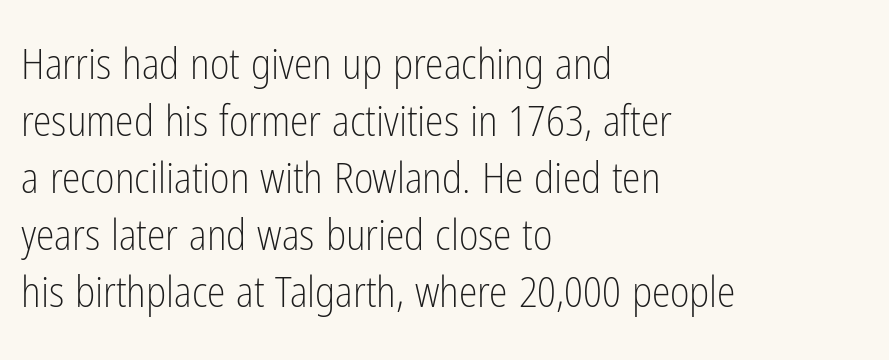
Q: Is the text bold? A: No.
Q: Is the text italic (slanted)? A: No, it is upright.
Q: Is the typeface a serif or a sans-serif typeface? A: Sans-serif.
Q: Is the text underlined? A: No.
Q: How is the paragraph aligned? A: Left-aligned.
Q: Is the spacing between letters normal or unusually wide? A: Normal.
Q: Is the spacing between lines tight, normal or loose? A: Normal.
Q: Width (condensed, normal, or wide)? A: Condensed.
Q: Stroke contrast? A: Low.
Q: x-height? A: Medium.
Q: Monospaced? A: No.
